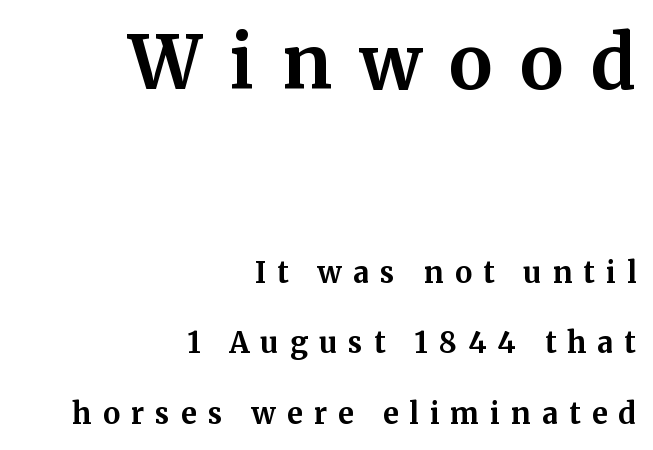
The image shows 73 px bold serif type, upright; set right-aligned, loose line spacing (2.44x), unusually wide letter spacing (+0.38 em), not underlined; the first (top) block is 2.52x larger; medium stroke contrast and a medium x-height.
